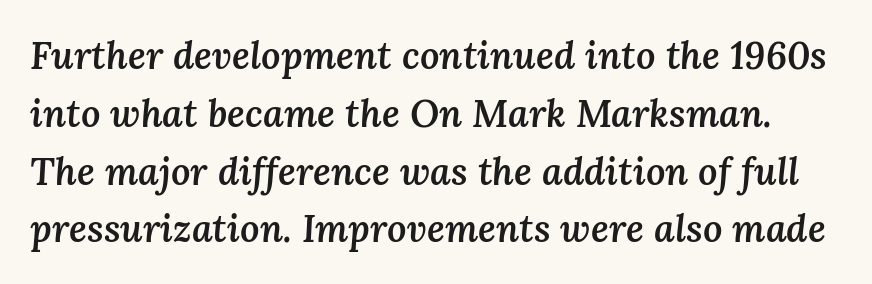
{"italic": "yes", "lean": "right", "slant_degrees": 3, "bold": "semi", "weight": "semibold", "width": "normal", "stroke_contrast": "medium", "x_height": "medium", "monospaced": "no", "underline": "no", "line_spacing": "normal", "line_spacing_ratio": 1.52, "letter_spacing": "normal", "letter_spacing_em": 0.0, "glyph_px": 38}
